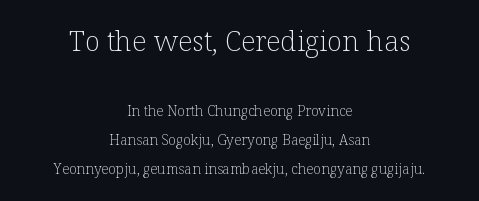
Q: Is the text bold? A: No.
Q: Is the text italic (slanted)? A: No, it is upright.
Q: Is the typeface a serif or a sans-serif typeface? A: Serif.
Q: Is the text underlined? A: No.
Q: How is the paragraph aligned? A: Centered.
Q: Is the spacing between letters normal or unusually wide? A: Normal.
Q: Is the spacing between lines tight, normal or loose? A: Loose.
Q: Which block of text is set in a larger size, the first (top) or the second (bottom)? A: The first (top) one.
Q: Width (condensed, normal, or wide)? A: Normal.
Q: Stroke contrast? A: Low.
Q: x-height? A: Medium.
Q: Monospaced? A: No.
